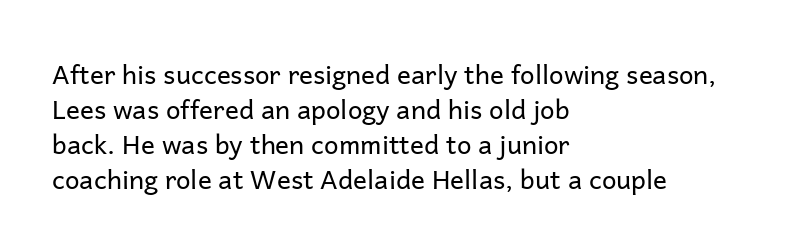
The image shows 26 px text type, upright; set left-aligned, normal line spacing (1.34x), normal letter spacing, not underlined.
